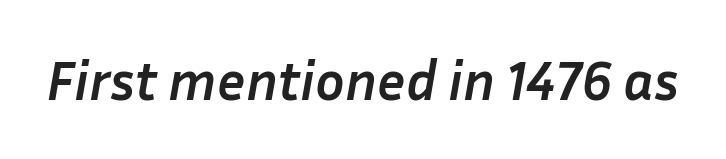
{"italic": "yes", "lean": "right", "slant_degrees": 10, "bold": "yes", "weight": "semibold", "width": "normal", "stroke_contrast": "low", "x_height": "medium", "monospaced": "no", "underline": "no", "letter_spacing": "normal", "letter_spacing_em": 0.0, "glyph_px": 55}
